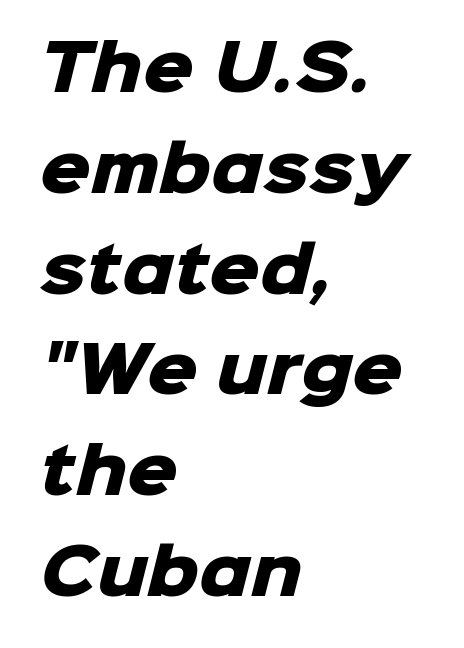
Character widths vary here, with narrow letters taking less room than wide ones. Plain, unruled lines of type. Teacher's note: observe the even left margin — that is flush-left alignment. Note: no serifs on the glyphs. The horizontal fit of the characters is conventional and even.
